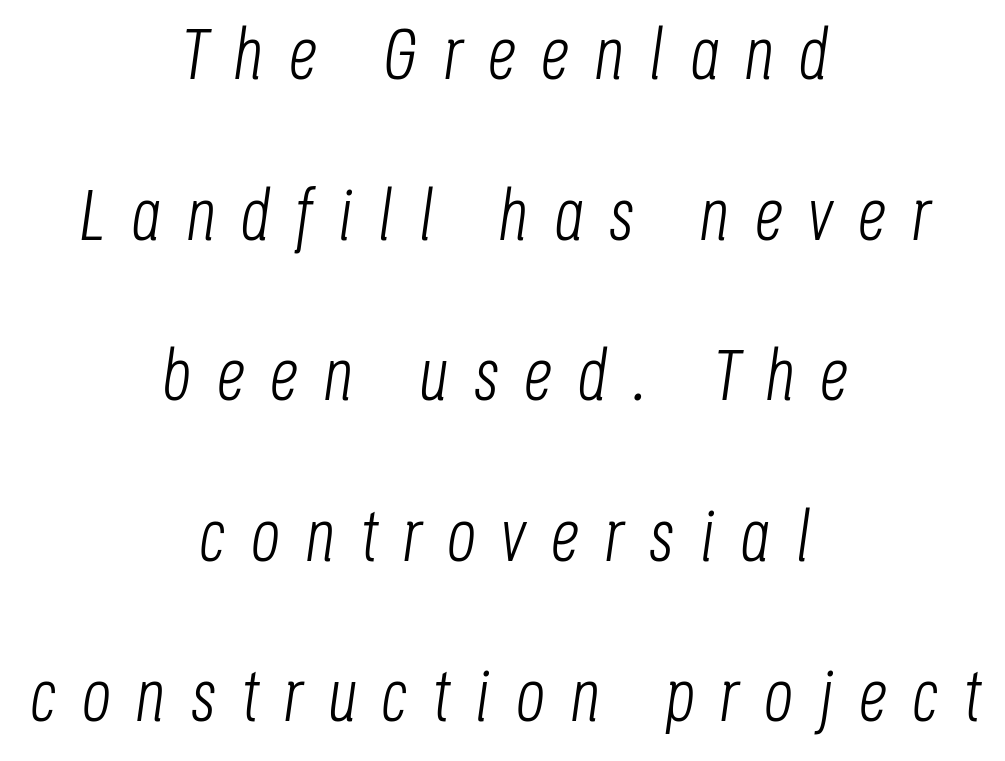
The image shows 72 px light, condensed type, italic (leaning right); set centered, loose line spacing (2.23x), unusually wide letter spacing (+0.35 em), not underlined; low stroke contrast and a large x-height.
